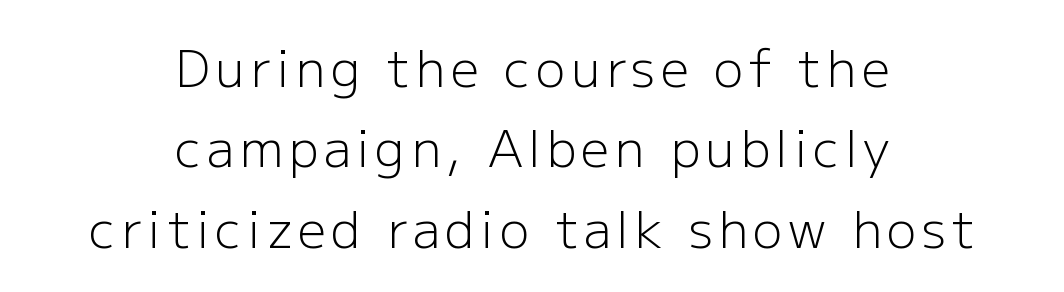
Q: Is the text bold? A: No.
Q: Is the text italic (slanted)? A: No, it is upright.
Q: Is the typeface a serif or a sans-serif typeface? A: Sans-serif.
Q: Is the text underlined? A: No.
Q: How is the paragraph aligned? A: Centered.
Q: Is the spacing between lines tight, normal or loose? A: Normal.
Q: Width (condensed, normal, or wide)? A: Normal.
Q: Stroke contrast? A: Low.
Q: x-height? A: Medium.
Q: Monospaced? A: No.
